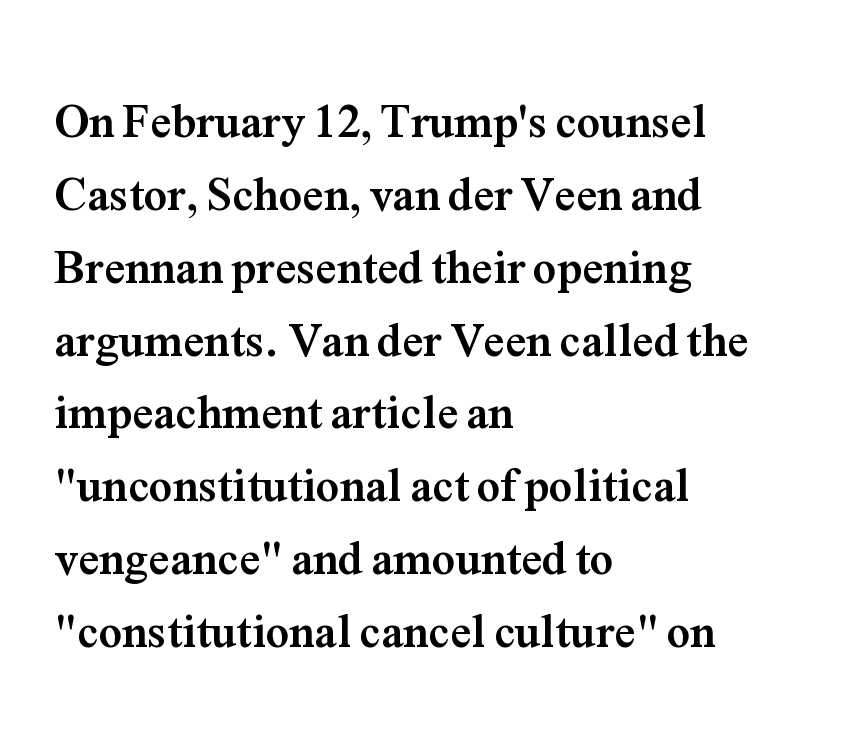
The image shows 47 px semibold serif type, upright; set left-aligned, normal line spacing (1.55x), normal letter spacing, not underlined; medium stroke contrast and a medium x-height.
